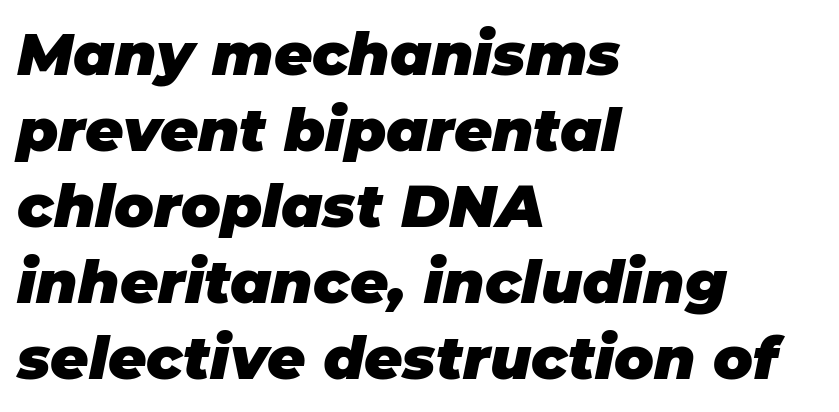
The image shows 59 px heavy type, italic (leaning right); set left-aligned, normal line spacing (1.29x), normal letter spacing, not underlined; low stroke contrast and a large x-height.
